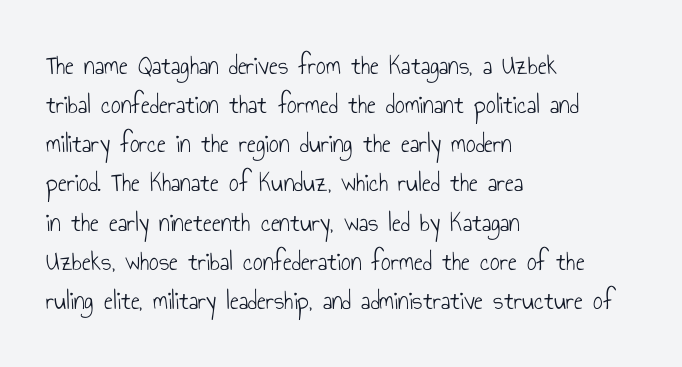
{"italic": "no", "bold": "no", "underline": "no", "align": "left", "line_spacing": "normal", "line_spacing_ratio": 1.45, "letter_spacing": "normal", "letter_spacing_em": 0.0, "glyph_px": 27}
